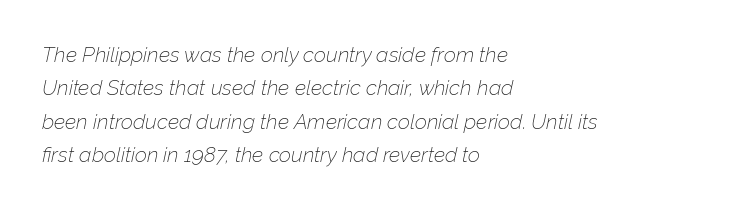
Leading matches the norm, producing a regular column. The face used here is rendered with its standard letterfit. Where is the straight margin? On the left. Underline: absent. Think standard paragraph weight, or any step lighter than that. Posture: slanted.
